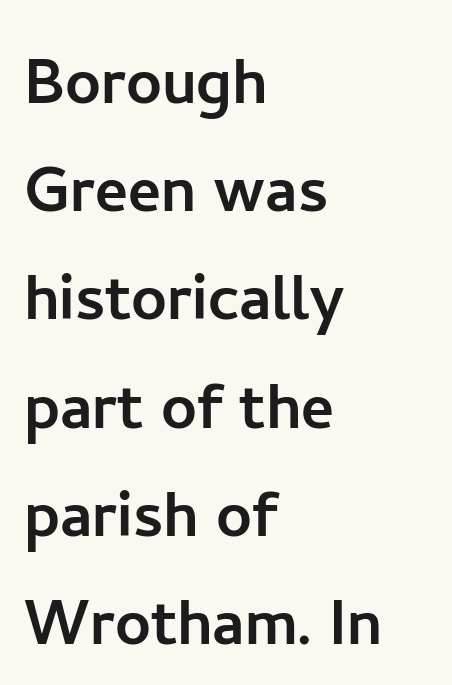
{"serif": "no", "italic": "no", "width": "normal", "stroke_contrast": "low", "x_height": "medium", "monospaced": "no", "underline": "no", "align": "left", "line_spacing": "normal", "line_spacing_ratio": 1.37, "letter_spacing": "normal", "letter_spacing_em": 0.0, "glyph_px": 79}
